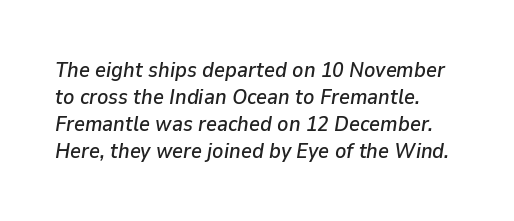
Q: Is the text italic (slanted)? A: Yes, it leans right by about 9 degrees.
Q: Is the text underlined? A: No.
Q: Is the spacing between letters normal or unusually wide? A: Normal.
Q: Is the spacing between lines tight, normal or loose? A: Normal.
